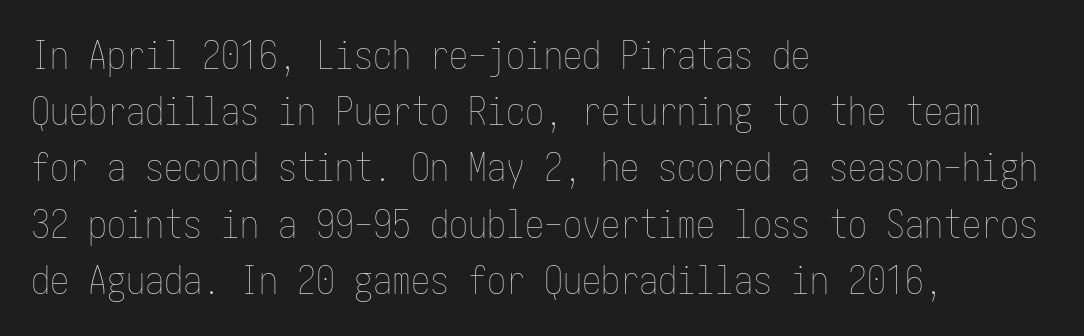
Normally led — the rows are evenly, conventionally spaced. This rendering uses left alignment, leaving the right contour irregular. A typesetter would call this zero additional tracking. Unlike italic type, these characters show no tilt at all. Descender tails drop into unmarked territory. Counters stay open thanks to moderate or lighter strokes.
